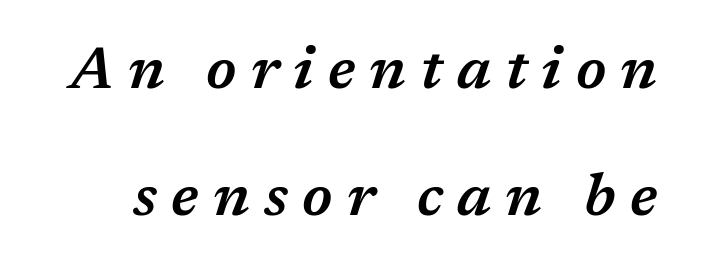
The image shows 59 px semibold type, italic (leaning right); set loose line spacing (2.16x), unusually wide letter spacing (+0.24 em), not underlined; medium stroke contrast and a medium x-height.
